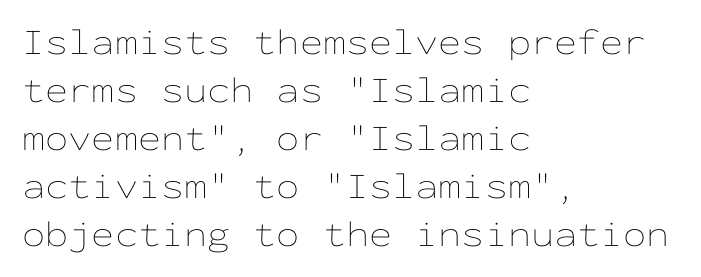
The image shows 37 px thin, wide type, upright, monospaced; set left-aligned, normal line spacing (1.3x), normal letter spacing, not underlined; low stroke contrast and a medium x-height.
